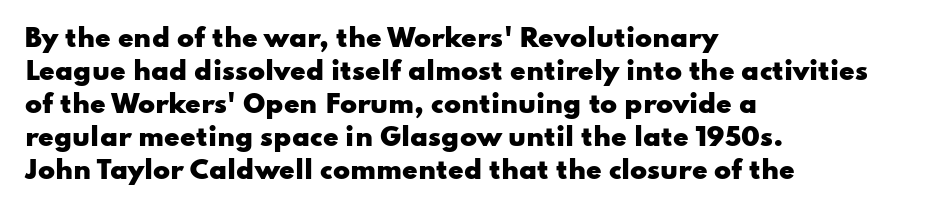
{"italic": "no", "bold": "yes", "underline": "no", "align": "left", "line_spacing": "normal", "line_spacing_ratio": 1.32, "letter_spacing": "normal", "letter_spacing_em": 0.0, "glyph_px": 25}
